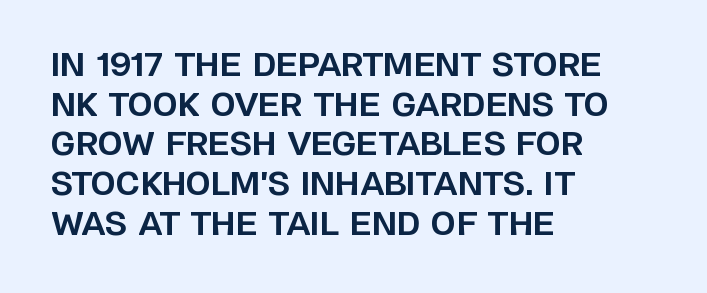
{"serif": "no", "italic": "no", "bold": "yes", "weight": "bold", "width": "normal", "stroke_contrast": "low", "x_height": "large", "monospaced": "no", "underline": "no", "align": "left", "line_spacing_ratio": 1.24, "letter_spacing": "normal", "letter_spacing_em": 0.0, "glyph_px": 32}
